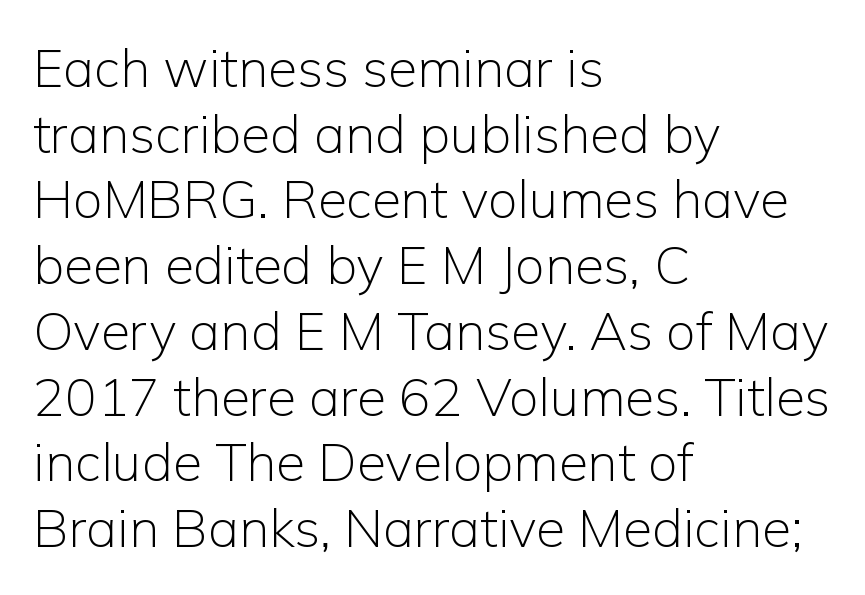
Check the space under the baseline: it is left empty. The paragraph has a hard left edge and a soft right edge. No letter is thick-stroked: the sample isn't bold. Nobody touched the tracking dial on this one. Note the varied advance widths — an 'i' is clearly narrower than an 'm'.
